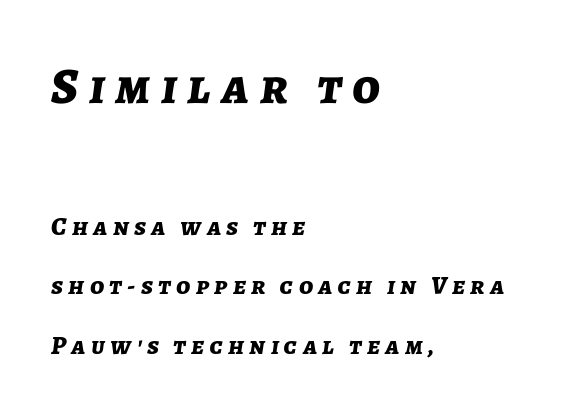
Decoration check: the copy has no underline. Visually, the top section dominates because its glyphs are scaled up. Characters are canted at an angle relative to the baseline's perpendicular. The vertical gap from one line to the next is large.
